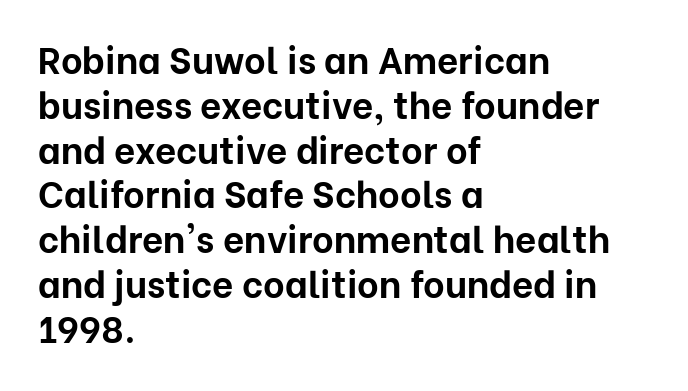
The image shows 37 px bold sans-serif type, upright; set left-aligned, line spacing 1.21x, normal letter spacing, not underlined; low stroke contrast and a medium x-height.
